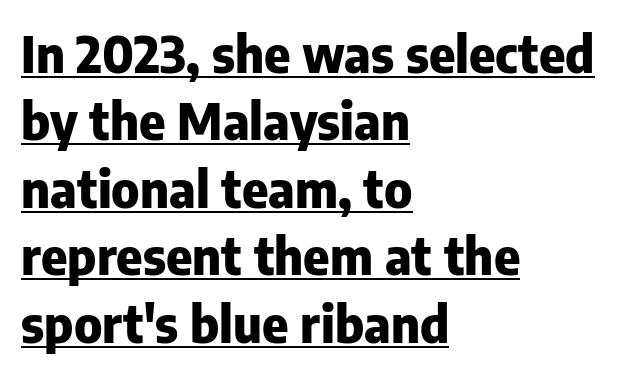
The image shows 50 px heavy sans-serif type, upright; set left-aligned, normal line spacing (1.35x), normal letter spacing, underlined; low stroke contrast and a medium x-height.
